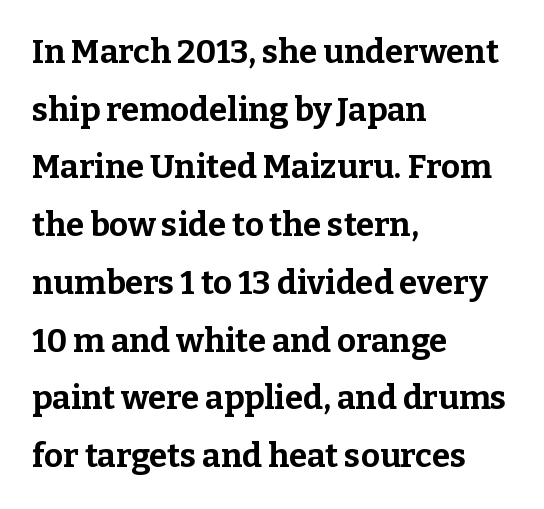
Underline: absent. The lettering holds an erect, upright posture throughout. A typesetter would call this proportional, since set widths differ per character. Heavy-handed strokes throughout: this text is bold.
